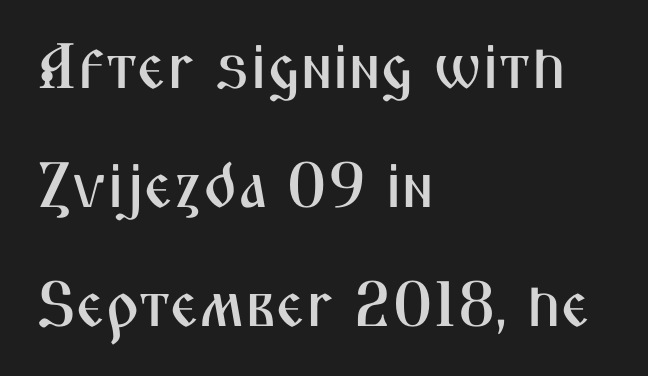
{"serif": "no", "italic": "no", "width": "condensed", "stroke_contrast": "medium", "x_height": "medium", "monospaced": "no", "underline": "no", "align": "left", "line_spacing_ratio": 1.86, "letter_spacing": "normal", "letter_spacing_em": 0.0, "glyph_px": 64}
